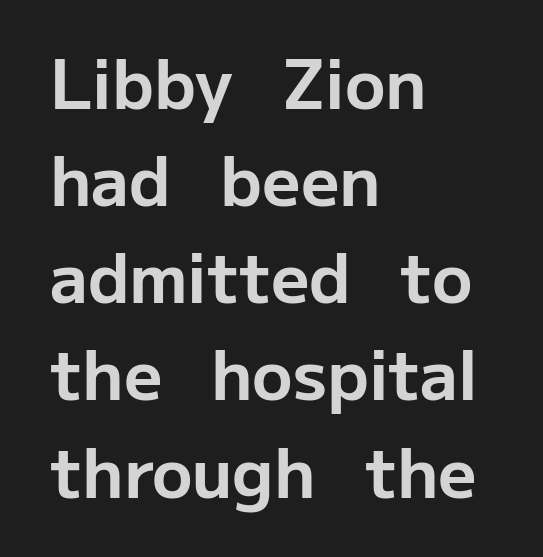
{"serif": "no", "italic": "no", "bold": "yes", "weight": "bold", "width": "normal", "stroke_contrast": "low", "x_height": "medium", "monospaced": "no", "underline": "no", "align": "left", "line_spacing": "normal", "line_spacing_ratio": 1.45, "letter_spacing": "normal", "letter_spacing_em": 0.0, "glyph_px": 67}
